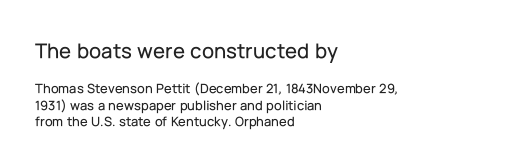
Q: Is the text italic (slanted)? A: No, it is upright.
Q: Is the text underlined? A: No.
Q: How is the paragraph aligned? A: Left-aligned.
Q: Is the spacing between letters normal or unusually wide? A: Normal.
Q: Which block of text is set in a larger size, the first (top) or the second (bottom)? A: The first (top) one.
